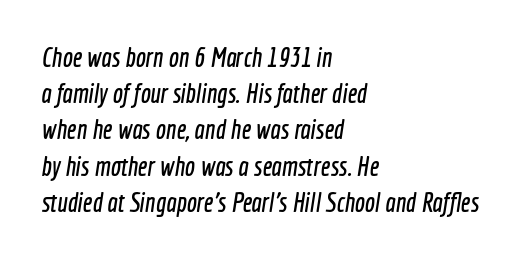
Is the block centered? No — it sits flush against the left margin. Regular leading. Any mark beneath the type? The region is blank. Between one letter and the next there's only the usual sliver of space.
